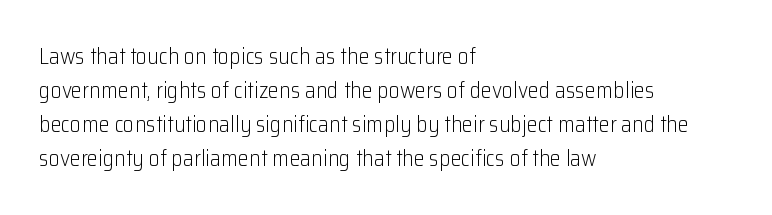
These lines stack with their left ends in a neat column. Any mark beneath the type? The region is blank. Short note: letters normally spaced. The type sits square on the baseline with zero lean.
